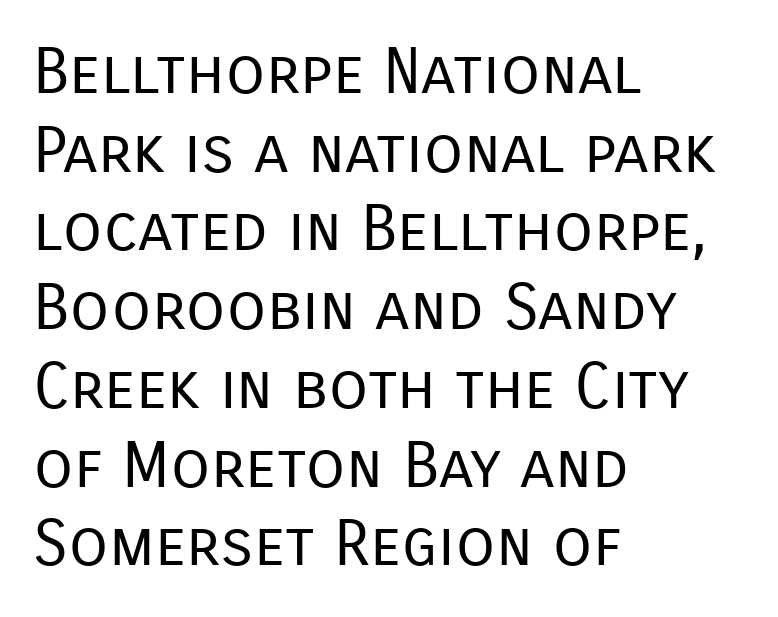
The image shows 64 px regular-weight sans-serif type, upright; set left-aligned, line spacing 1.23x, normal letter spacing, not underlined; low stroke contrast and a medium x-height.
